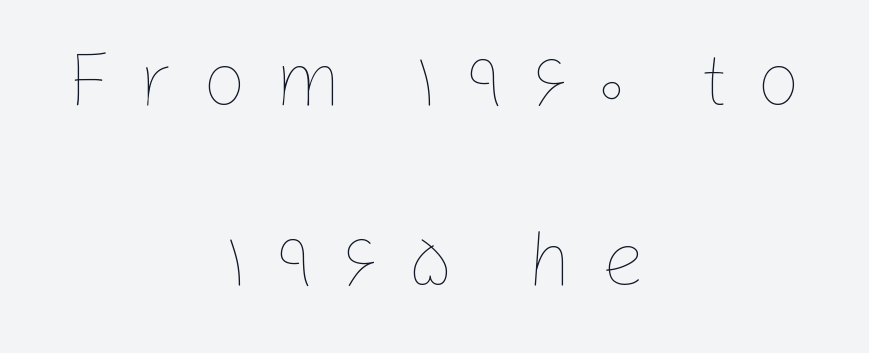
{"italic": "no", "bold": "no", "weight": "thin", "width": "normal", "stroke_contrast": "low", "x_height": "medium", "monospaced": "no", "underline": "no", "align": "center", "line_spacing": "loose", "line_spacing_ratio": 2.28, "letter_spacing": "wide", "letter_spacing_em": 0.34, "glyph_px": 79}
